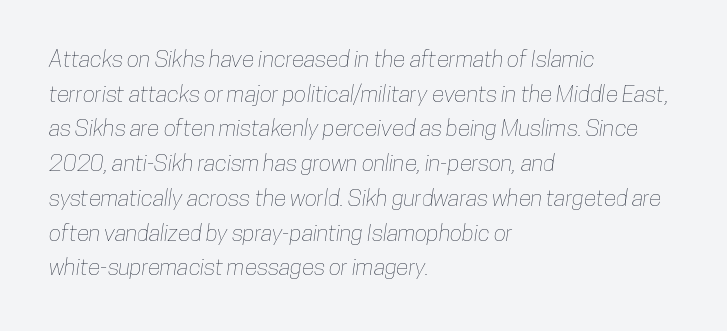
{"underline": "no", "align": "left", "line_spacing": "normal", "line_spacing_ratio": 1.51, "letter_spacing": "normal", "letter_spacing_em": 0.0, "glyph_px": 23}
